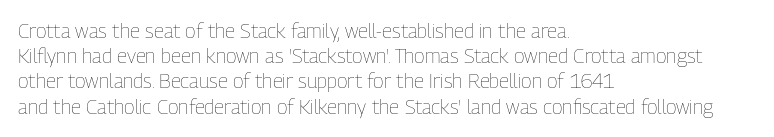
The image shows 20 px text type, upright; set left-aligned, normal line spacing (1.26x), normal letter spacing, not underlined.
